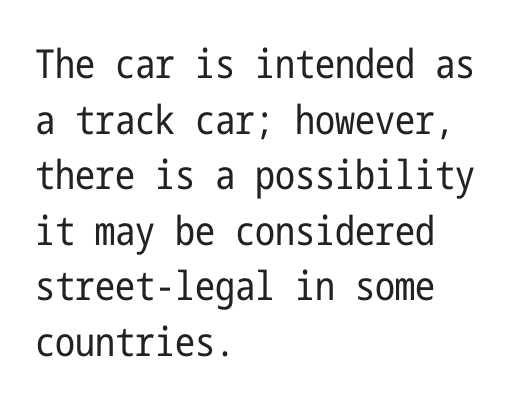
The image shows 40 px regular-weight, condensed sans-serif type, upright; set left-aligned, normal line spacing (1.39x), normal letter spacing, not underlined; low stroke contrast and a medium x-height.
